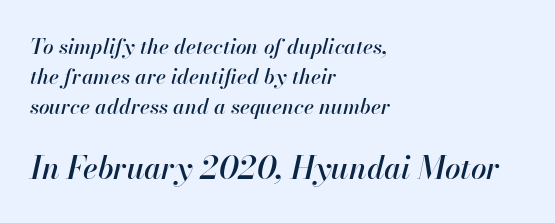
{"italic": "yes", "lean": "right", "slant_degrees": 13, "width": "normal", "stroke_contrast": "high", "x_height": "small", "monospaced": "no", "underline": "no", "align": "left", "line_spacing": "normal", "line_spacing_ratio": 1.42, "letter_spacing": "normal", "letter_spacing_em": 0.0, "larger_block": "second", "size_ratio": 1.48, "glyph_px": 31}
